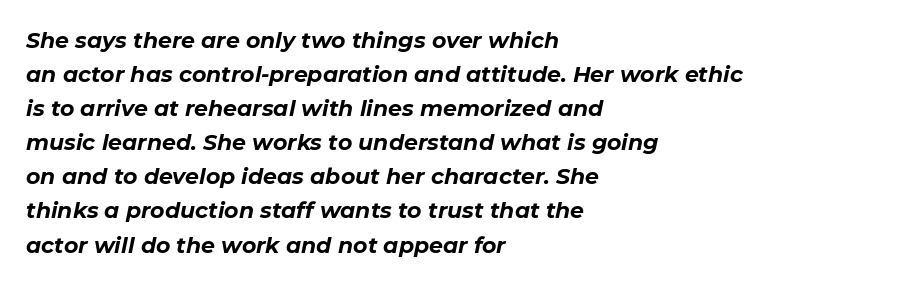
Bare-footed words on every line. A classic flush-left, rag-right setting is used for this passage. Is the letter spacing exaggerated? No — it looks like the ordinary default. Evenly set lines give the paragraph a standard silhouette.
